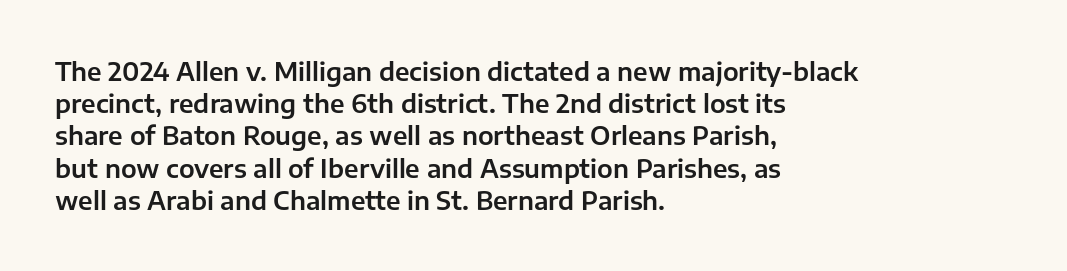
The image shows 25 px text type, upright; set left-aligned, normal line spacing (1.29x), normal letter spacing, not underlined.
